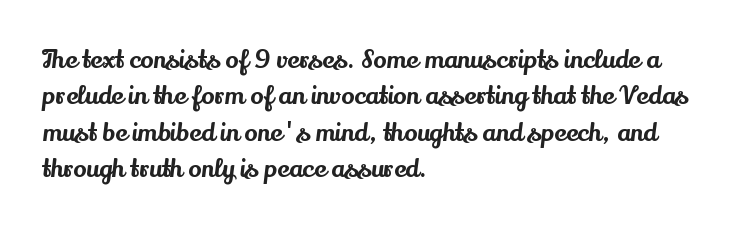
Q: Is the text italic (slanted)? A: Yes.
Q: Is the text underlined? A: No.
Q: How is the paragraph aligned? A: Left-aligned.
Q: Is the spacing between letters normal or unusually wide? A: Normal.
Q: Is the spacing between lines tight, normal or loose? A: Normal.
